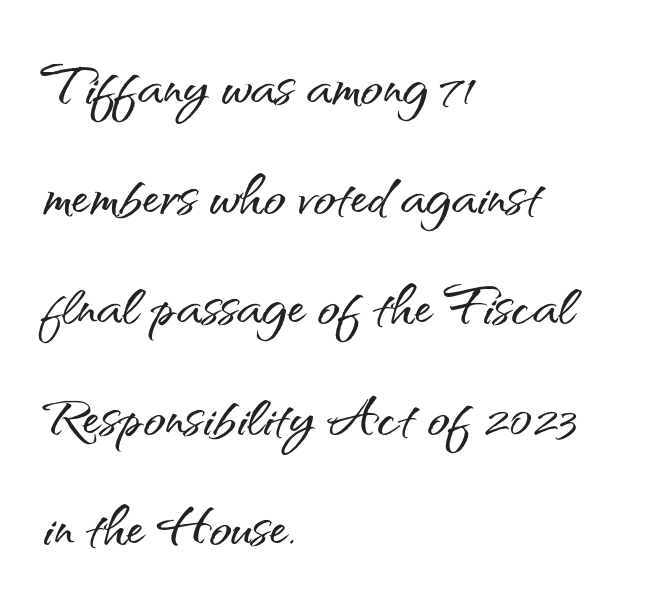
This sample has the flowing, uneven cadence of proportional lettering. Short note: letters normally spaced. Regular leading. Nope, no serifs anywhere on these letters.
